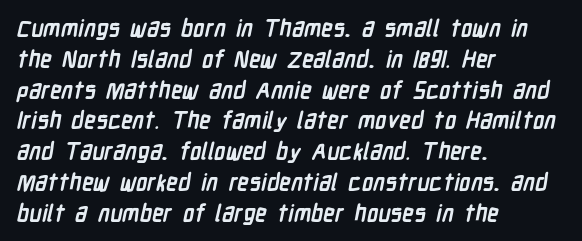
Q: Is the text bold? A: Yes.
Q: Is the text underlined? A: No.
Q: How is the paragraph aligned? A: Left-aligned.
Q: Is the spacing between letters normal or unusually wide? A: Normal.
Q: Is the spacing between lines tight, normal or loose? A: Normal.
